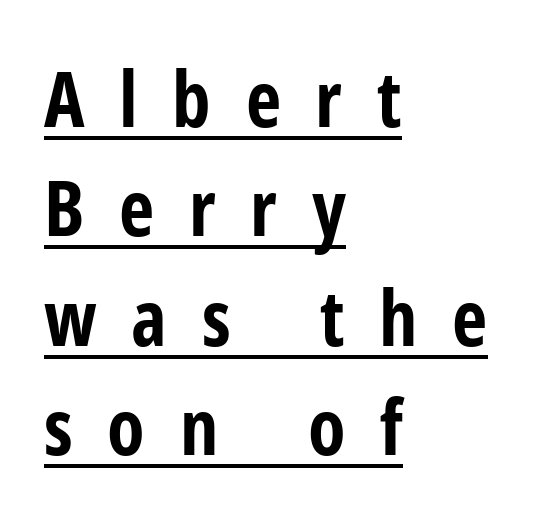
{"serif": "no", "italic": "no", "bold": "yes", "weight": "bold", "width": "condensed", "stroke_contrast": "low", "x_height": "medium", "monospaced": "no", "underline": "yes", "align": "left", "line_spacing": "normal", "line_spacing_ratio": 1.42, "letter_spacing": "wide", "letter_spacing_em": 0.45, "glyph_px": 77}
